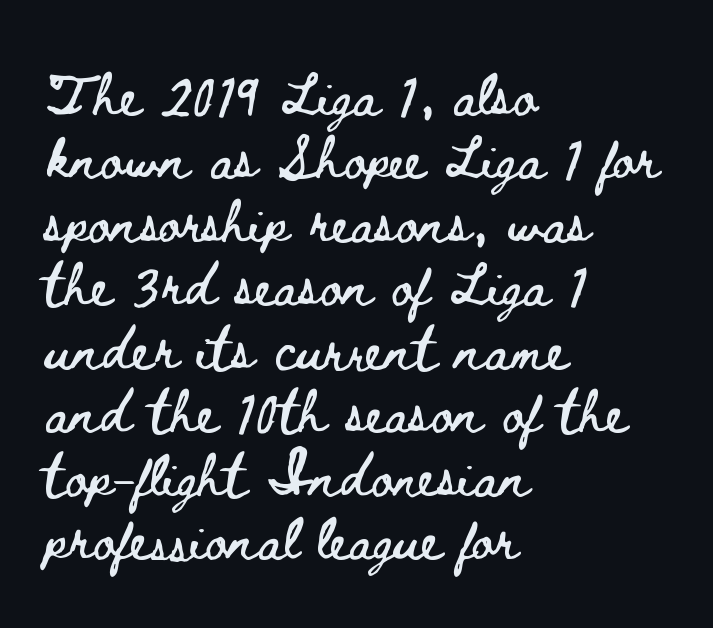
The image shows 42 px wide type; set left-aligned, normal line spacing (1.51x), normal letter spacing, not underlined; low stroke contrast and a small x-height.
